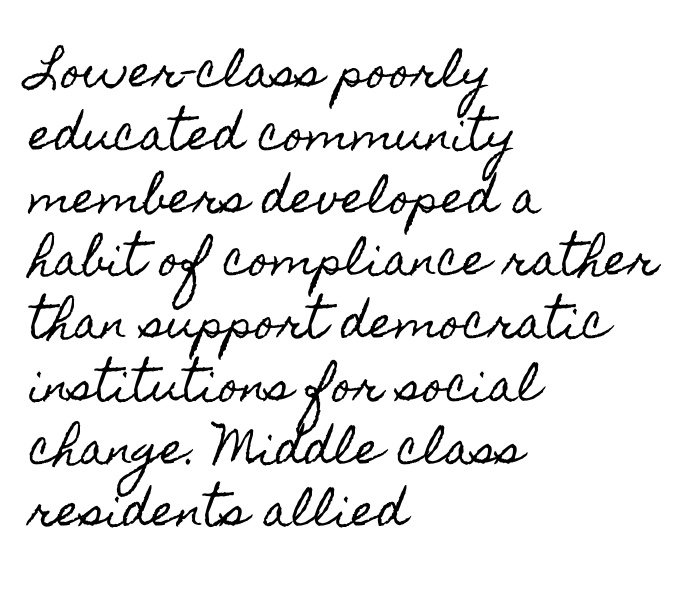
The image shows 43 px condensed type; set left-aligned, normal line spacing (1.46x), normal letter spacing, not underlined; a small x-height.
